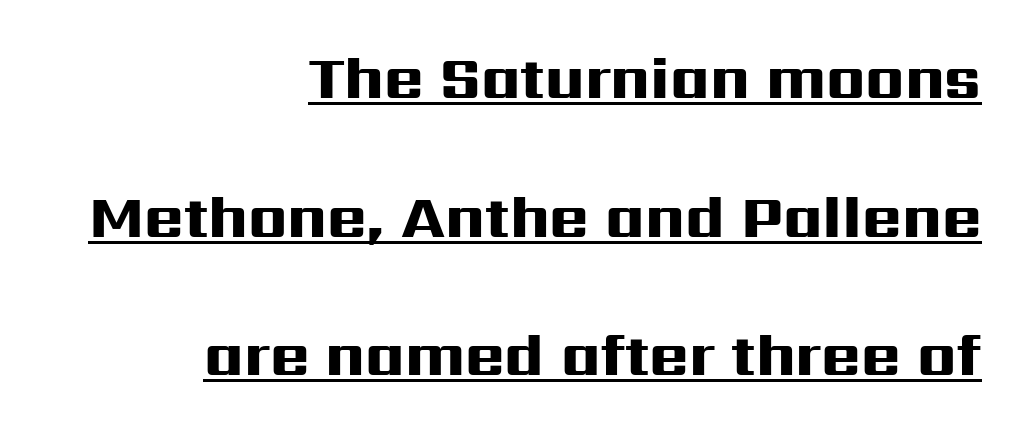
The image shows 60 px heavy, wide sans-serif type, upright; set right-aligned, loose line spacing (2.31x), normal letter spacing, underlined; high stroke contrast and a medium x-height.
